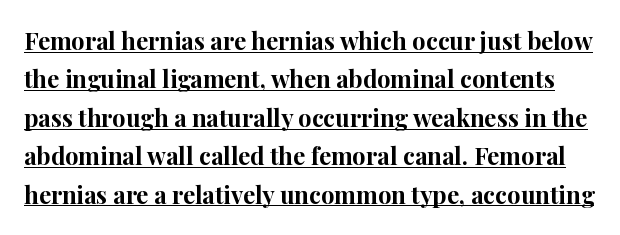
The image shows 24 px bold type, upright; set normal line spacing (1.6x), normal letter spacing, underlined.
